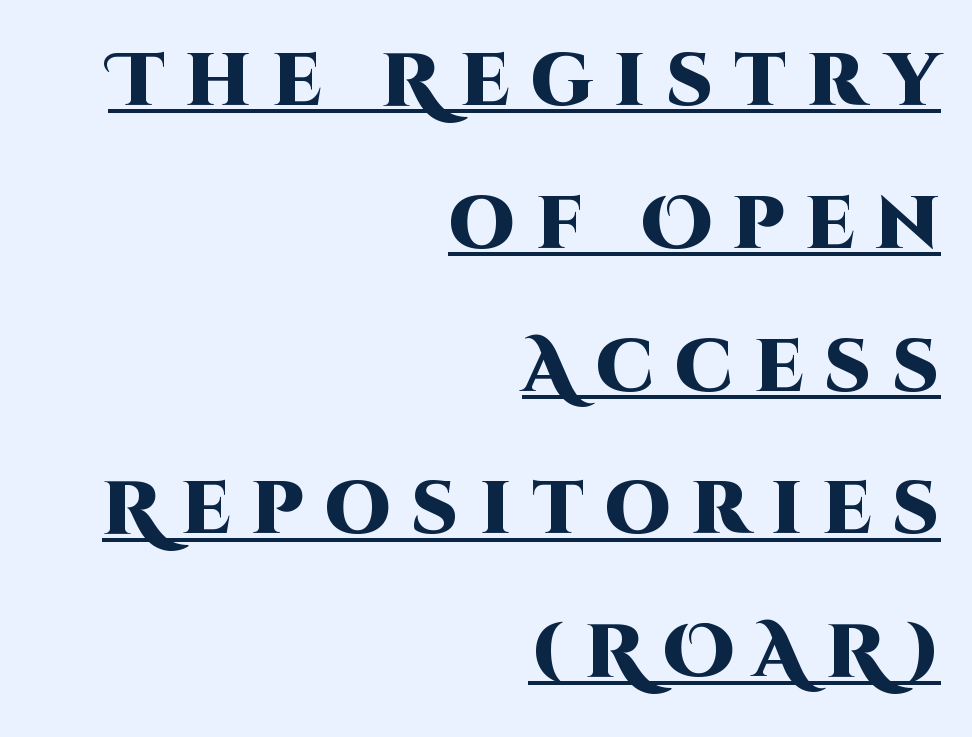
{"serif": "no", "italic": "no", "bold": "yes", "weight": "heavy", "width": "normal", "stroke_contrast": "high", "x_height": "large", "monospaced": "no", "underline": "yes", "align": "right", "line_spacing": "loose", "line_spacing_ratio": 1.93, "letter_spacing": "wide", "letter_spacing_em": 0.28, "glyph_px": 74}
